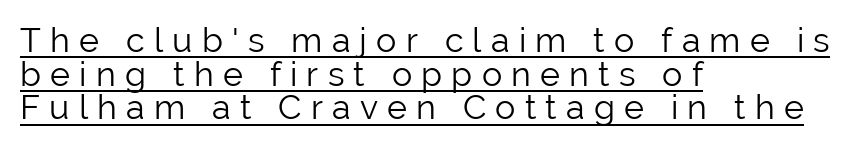
Q: Is the text bold? A: No.
Q: Is the text italic (slanted)? A: No, it is upright.
Q: Is the typeface a serif or a sans-serif typeface? A: Sans-serif.
Q: Is the text underlined? A: Yes.
Q: How is the paragraph aligned? A: Left-aligned.
Q: Is the spacing between letters normal or unusually wide? A: Unusually wide.
Q: Is the spacing between lines tight, normal or loose? A: Tight.
Q: Width (condensed, normal, or wide)? A: Normal.
Q: Stroke contrast? A: Low.
Q: x-height? A: Medium.
Q: Monospaced? A: No.
